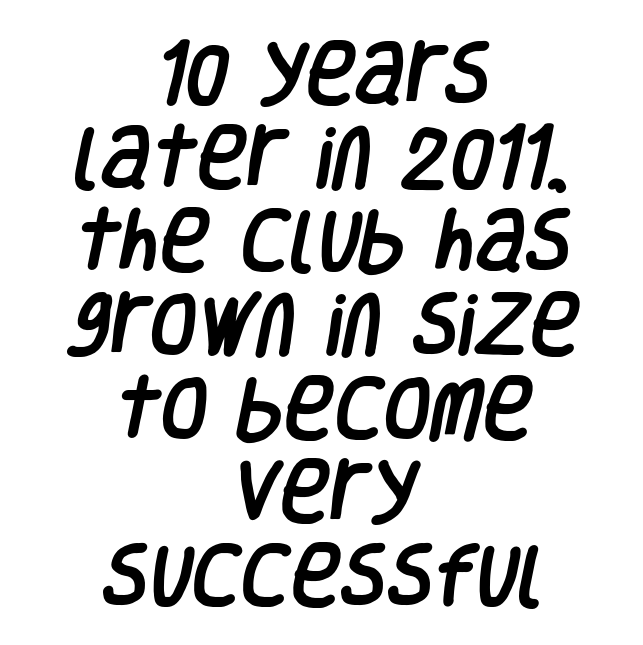
{"serif": "no", "width": "condensed", "stroke_contrast": "low", "x_height": "large", "monospaced": "no", "underline": "no", "align": "center", "line_spacing_ratio": 1.23, "letter_spacing": "normal", "letter_spacing_em": 0.0, "glyph_px": 68}
